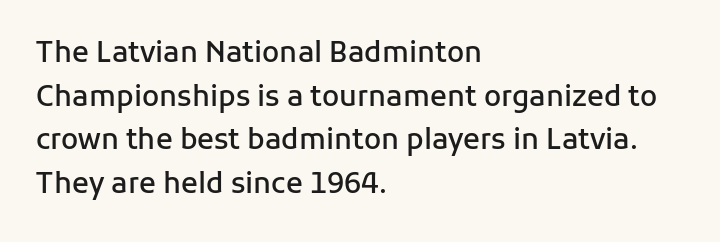
The image shows 28 px semibold sans-serif type, upright; set left-aligned, normal line spacing (1.56x), normal letter spacing, not underlined; low stroke contrast and a medium x-height.
